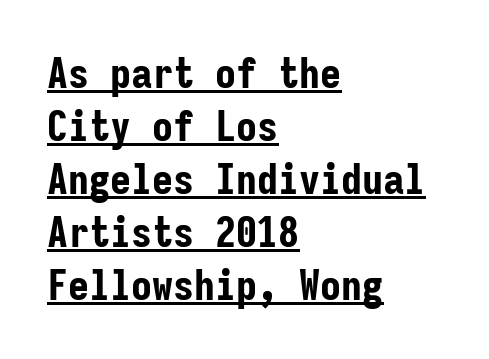
Baseline-to-baseline distance is the conventional proportion of letter height. Is there any slant? The stems are plumb. These words are printed bold, with thick strokes throughout. Every character here occupies the same horizontal width, giving the sample a typewriter-like rhythm. Serifs: no, the terminals of the letterforms are clean.
